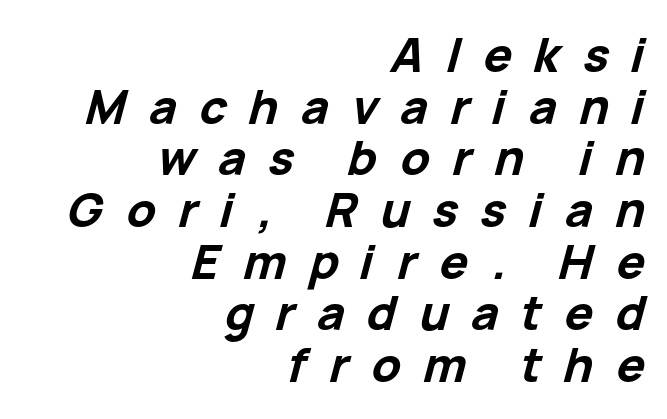
The image shows 47 px bold type, italic (leaning right); set right-aligned, tight line spacing (1.1x), unusually wide letter spacing (+0.48 em), not underlined; low stroke contrast and a medium x-height.
